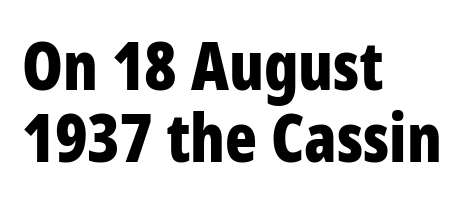
The image shows 66 px bold, condensed sans-serif type, upright; set left-aligned, tight line spacing (1.09x), normal letter spacing, not underlined; low stroke contrast and a large x-height.
